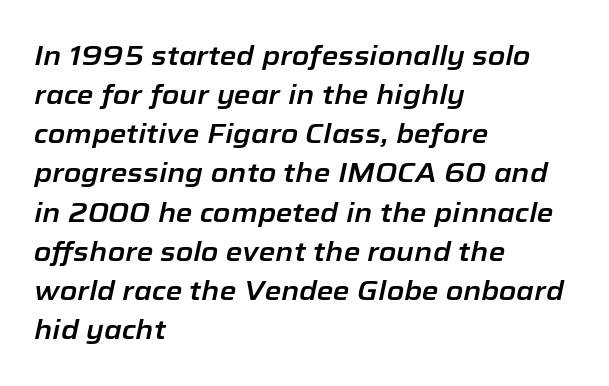
{"italic": "yes", "lean": "right", "slant_degrees": 12, "underline": "no", "align": "left", "line_spacing": "normal", "line_spacing_ratio": 1.45, "letter_spacing": "normal", "letter_spacing_em": 0.0, "glyph_px": 27}
